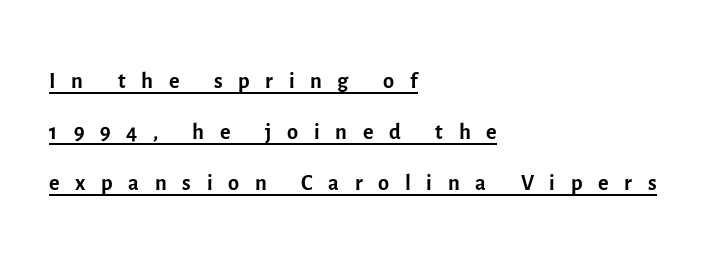
Q: Is the text bold? A: No.
Q: Is the text italic (slanted)? A: No, it is upright.
Q: Is the typeface a serif or a sans-serif typeface? A: Sans-serif.
Q: Is the text underlined? A: Yes.
Q: How is the paragraph aligned? A: Left-aligned.
Q: Is the spacing between letters normal or unusually wide? A: Unusually wide.
Q: Is the spacing between lines tight, normal or loose? A: Normal.
Q: Width (condensed, normal, or wide)? A: Normal.
Q: x-height? A: Medium.
Q: Monospaced? A: No.
